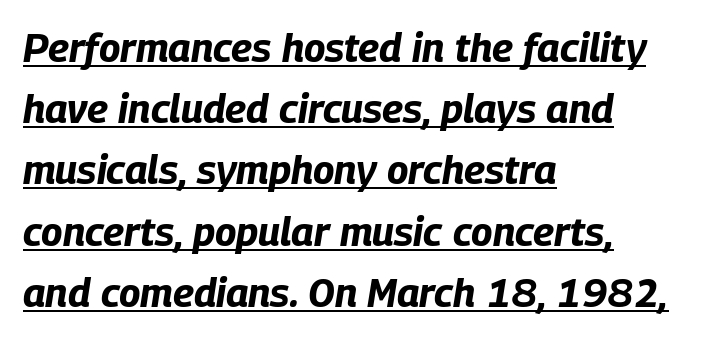
The image shows 40 px bold, condensed type, italic (leaning right); set left-aligned, normal line spacing (1.53x), normal letter spacing, underlined; low stroke contrast and a large x-height.
